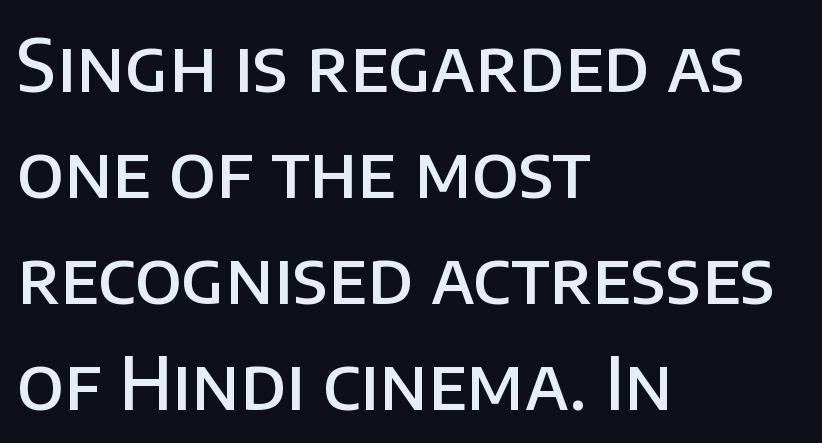
Q: Is the text bold? A: Semi-bold.
Q: Is the text italic (slanted)? A: No, it is upright.
Q: Is the typeface a serif or a sans-serif typeface? A: Sans-serif.
Q: Is the text underlined? A: No.
Q: How is the paragraph aligned? A: Left-aligned.
Q: Is the spacing between letters normal or unusually wide? A: Normal.
Q: Is the spacing between lines tight, normal or loose? A: Normal.
Q: Width (condensed, normal, or wide)? A: Normal.
Q: Stroke contrast? A: Low.
Q: x-height? A: Large.
Q: Monospaced? A: No.
